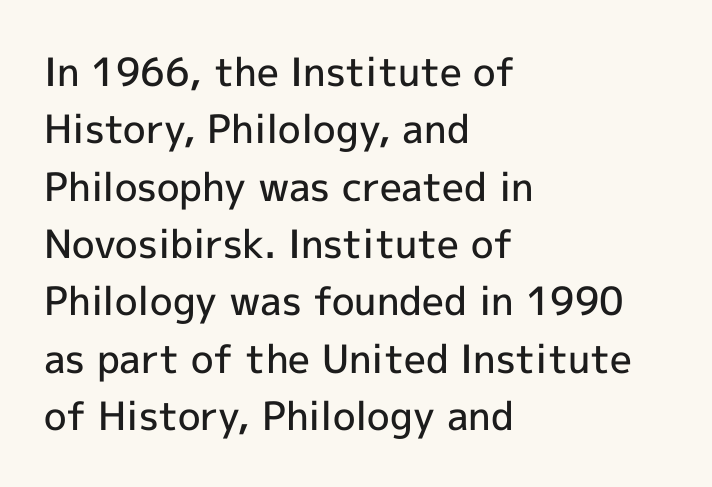
The font family rendered here belongs to the sans-serif group. A typesetter would call this leading conventional body-copy spacing. Here the designer chose a conventional face with non-uniform glyph widths. The letters sit at their default tracking, neither squeezed nor spread.
